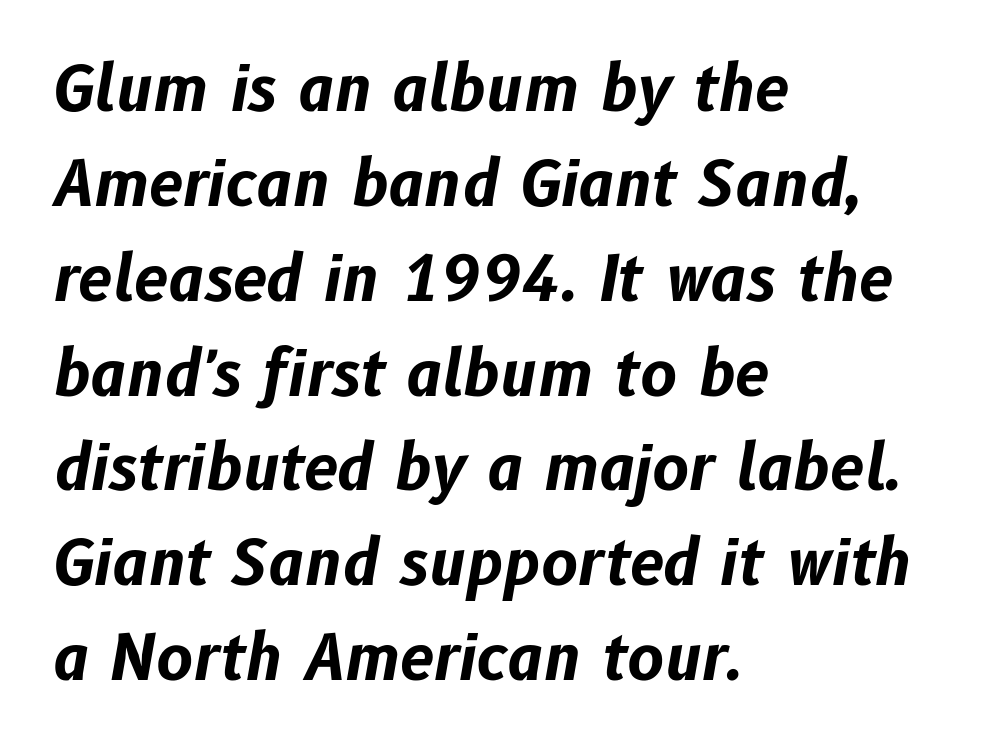
The image shows 62 px bold type, italic (leaning right); set left-aligned, normal line spacing (1.53x), normal letter spacing, not underlined; low stroke contrast and a medium x-height.
